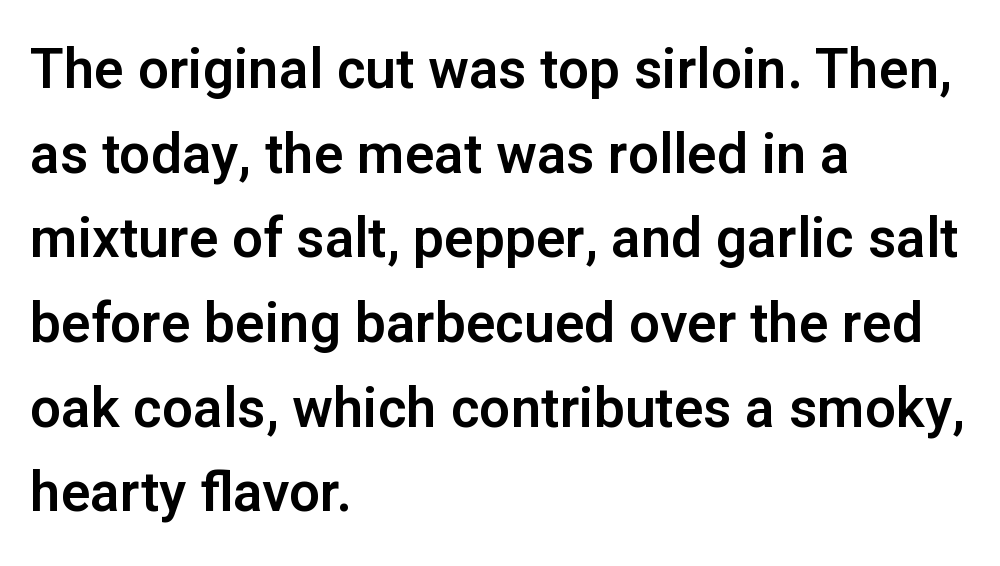
Summary of vertical rhythm: regular, with standard interline spacing. This sample uses an upright cut, with every glyph sitting square on the baseline. The gaps between neighbouring characters are ordinary and unremarkable. Regarding serifs, this sample does without them. Quick note: underline off.
